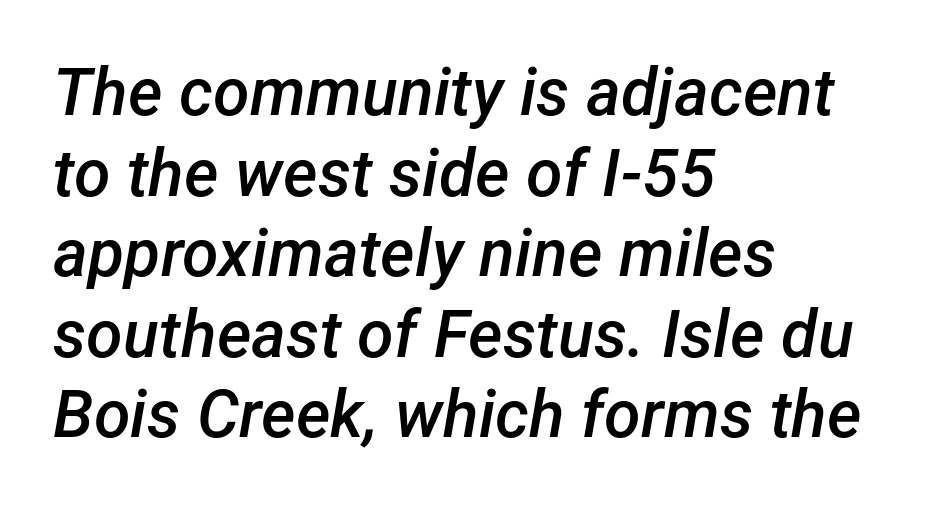
{"italic": "yes", "lean": "right", "slant_degrees": 12, "bold": "semi", "weight": "semibold", "width": "normal", "stroke_contrast": "low", "x_height": "medium", "monospaced": "no", "underline": "no", "align": "left", "line_spacing_ratio": 1.22, "letter_spacing": "normal", "letter_spacing_em": 0.0, "glyph_px": 66}
